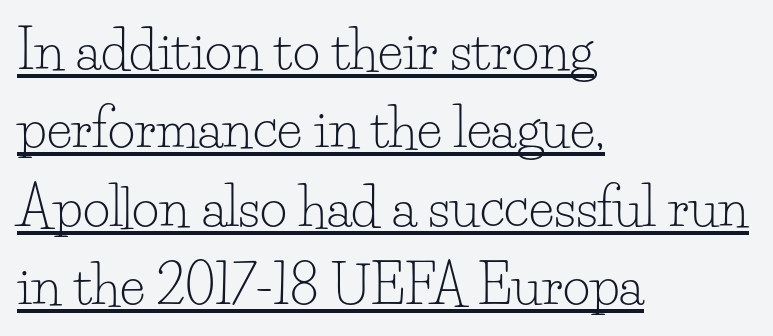
{"serif": "yes", "italic": "no", "bold": "no", "weight": "light", "width": "normal", "stroke_contrast": "low", "x_height": "small", "monospaced": "no", "underline": "yes", "align": "left", "line_spacing": "normal", "line_spacing_ratio": 1.48, "letter_spacing": "normal", "letter_spacing_em": 0.0, "glyph_px": 53}
